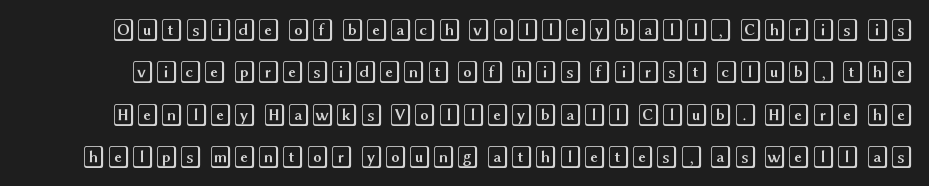
Summary of vertical rhythm: relaxed, with wide interline spacing. Upright lettering throughout. Nobody drew a line under any word here. Between one letter and the next there's only the usual sliver of space.
